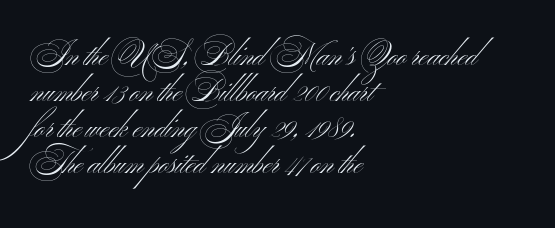
Q: Is the text bold? A: No.
Q: Is the text italic (slanted)? A: Yes.
Q: Is the typeface a serif or a sans-serif typeface? A: Sans-serif.
Q: Is the text underlined? A: No.
Q: How is the paragraph aligned? A: Left-aligned.
Q: Is the spacing between letters normal or unusually wide? A: Normal.
Q: Width (condensed, normal, or wide)? A: Wide.
Q: Stroke contrast? A: Medium.
Q: x-height? A: Small.
Q: Monospaced? A: No.
